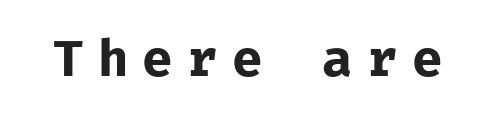
{"serif": "no", "italic": "no", "bold": "yes", "weight": "bold", "width": "normal", "stroke_contrast": "low", "x_height": "medium", "monospaced": "yes", "underline": "no", "letter_spacing": "wide", "letter_spacing_em": 0.28, "glyph_px": 51}
